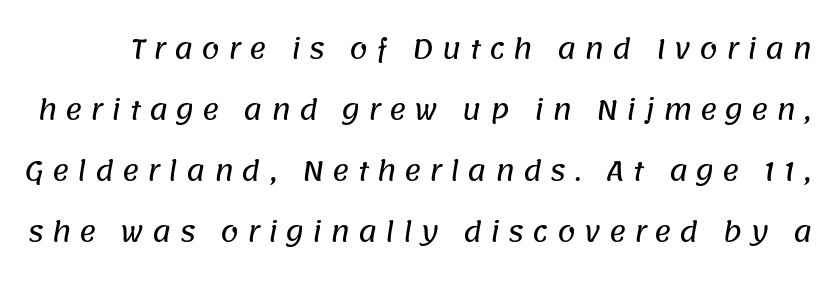
Letters rest on an invisible, unmarked baseline. Each word looks stretched out because of the extra space between its letters. You could fit nearly another row in the gap between these rows.
